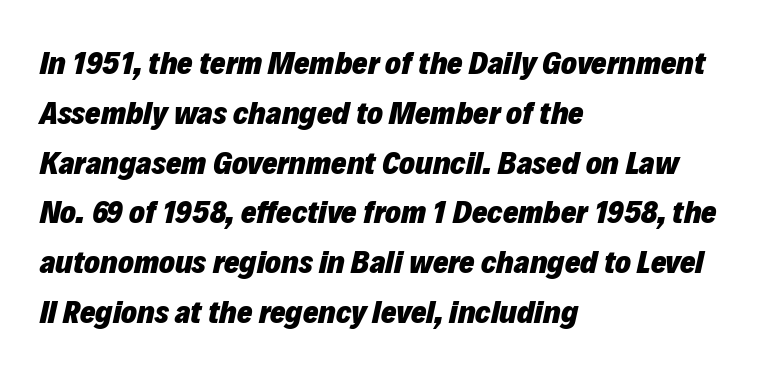
The image shows 33 px heavy type, italic (leaning right); set left-aligned, normal line spacing (1.51x), normal letter spacing, not underlined; low stroke contrast and a medium x-height.
